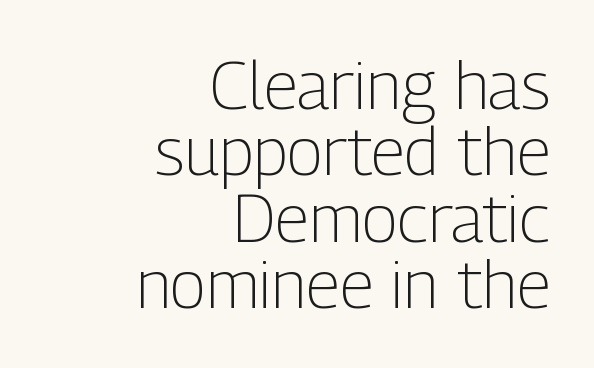
Q: Is the text bold? A: No.
Q: Is the text italic (slanted)? A: No, it is upright.
Q: Is the typeface a serif or a sans-serif typeface? A: Sans-serif.
Q: Is the text underlined? A: No.
Q: How is the paragraph aligned? A: Right-aligned.
Q: Is the spacing between letters normal or unusually wide? A: Normal.
Q: Is the spacing between lines tight, normal or loose? A: Tight.
Q: Width (condensed, normal, or wide)? A: Condensed.
Q: Stroke contrast? A: Low.
Q: x-height? A: Medium.
Q: Monospaced? A: No.
